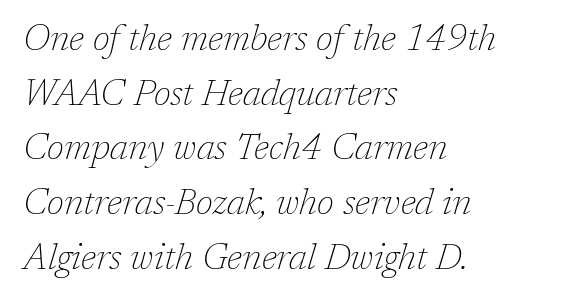
Summary of weight: not heavy and not bold. Do the characters align in a grid? No, the font is proportional. A student would call this left alignment; a typographer would say flush left, rag right. Honestly, the row spacing looks completely unremarkable.
